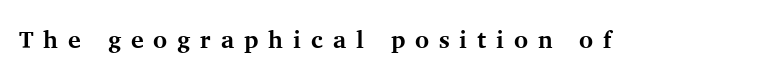
Q: Is the text bold? A: Yes.
Q: Is the text italic (slanted)? A: No, it is upright.
Q: Is the text underlined? A: No.
Q: Is the spacing between letters normal or unusually wide? A: Unusually wide.
